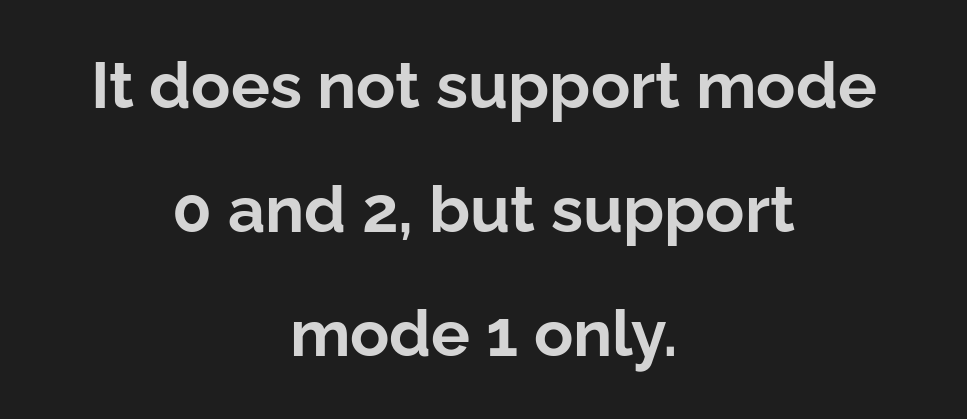
The passage is arranged like a title page — every line centered. Here the designer chose a conventional face with non-uniform glyph widths. Leading: increased. Rule under the text: the space is simply empty.
